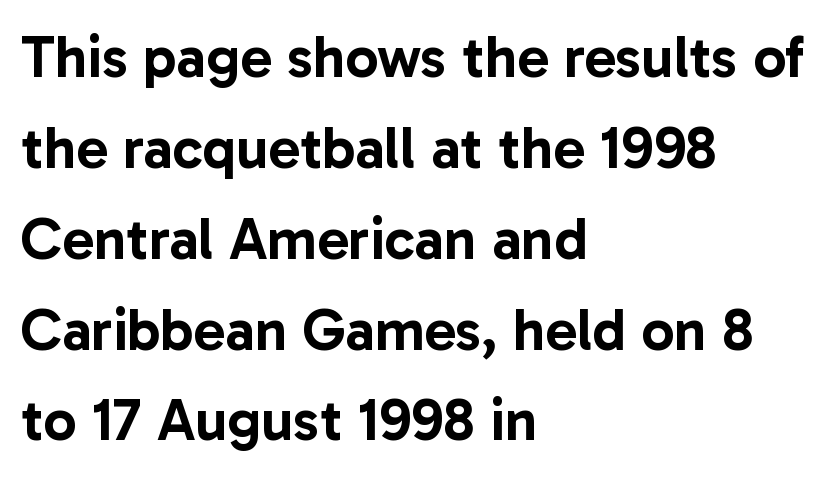
Q: Is the text italic (slanted)? A: No, it is upright.
Q: Is the typeface a serif or a sans-serif typeface? A: Sans-serif.
Q: Is the text underlined? A: No.
Q: How is the paragraph aligned? A: Left-aligned.
Q: Is the spacing between letters normal or unusually wide? A: Normal.
Q: Is the spacing between lines tight, normal or loose? A: Normal.
Q: Width (condensed, normal, or wide)? A: Normal.
Q: Stroke contrast? A: Low.
Q: x-height? A: Medium.
Q: Monospaced? A: No.
